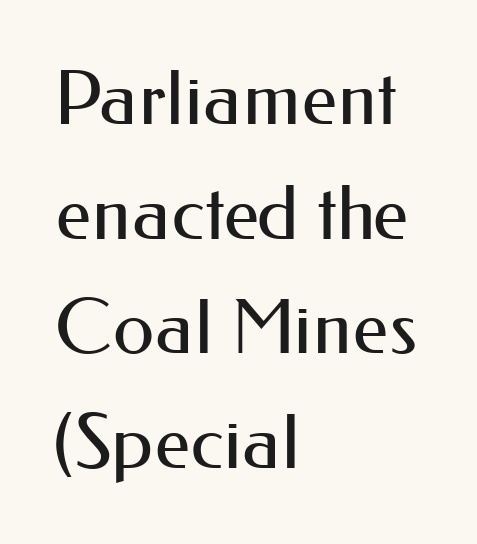
The axis of the letterforms is exactly vertical. Tracking here is standard; glyphs follow each other at the usual distance. The gap between lines stays unmarked. In terms of letterform style, serifs are entirely absent.
